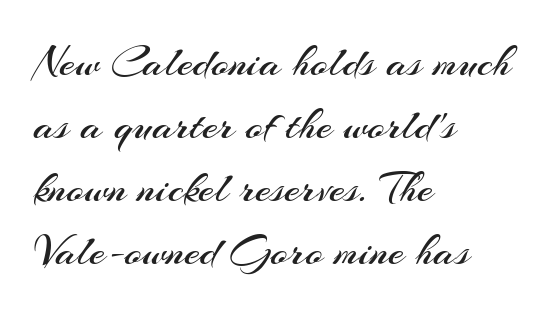
Q: Is the text bold? A: No.
Q: Is the text italic (slanted)? A: Yes.
Q: Is the typeface a serif or a sans-serif typeface? A: Sans-serif.
Q: Is the text underlined? A: No.
Q: How is the paragraph aligned? A: Left-aligned.
Q: Is the spacing between letters normal or unusually wide? A: Normal.
Q: Is the spacing between lines tight, normal or loose? A: Normal.
Q: Width (condensed, normal, or wide)? A: Normal.
Q: Stroke contrast? A: Medium.
Q: x-height? A: Small.
Q: Monospaced? A: No.
